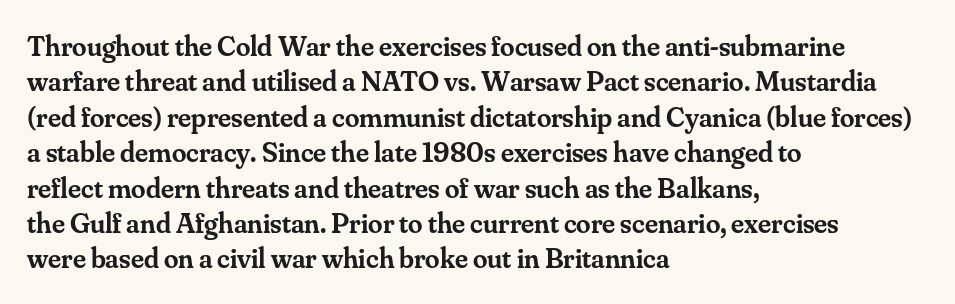
The font's upright variant was chosen for this text. Summary of weight: moderately heavy, a semibold. Layout note: lines flush left. The specimen omits any rule beneath the text block's lines. The passage shown has conventional tracking throughout. Old-style or modern, the face here clearly has serifs.
